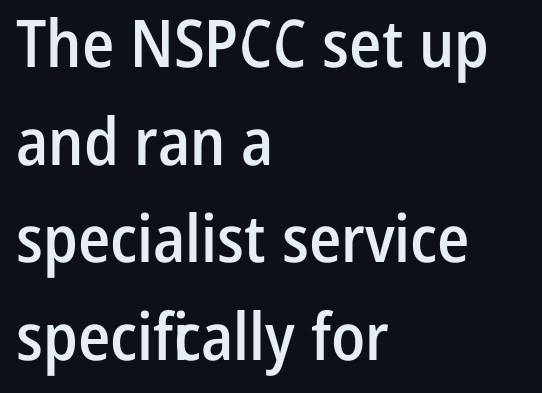
The image shows 66 px semibold, condensed sans-serif type, upright; set left-aligned, normal line spacing (1.48x), normal letter spacing, not underlined; low stroke contrast and a medium x-height.
